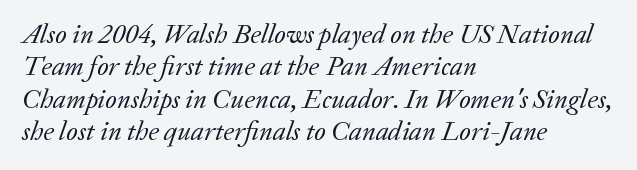
Q: Is the text bold? A: No.
Q: Is the text italic (slanted)? A: Yes, it leans right by about 20 degrees.
Q: Is the text underlined? A: No.
Q: How is the paragraph aligned? A: Left-aligned.
Q: Is the spacing between letters normal or unusually wide? A: Normal.
